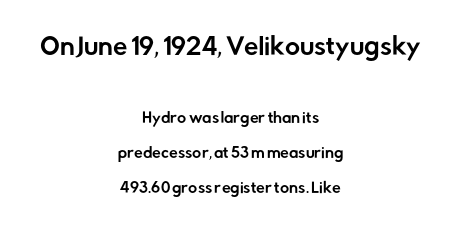
Two sizes are in play, and the larger belongs to the first block. Default kerning and tracking; the words read as compact shapes. Interline gaps are noticeably wide in this sample. The area under the type is left untouched.
